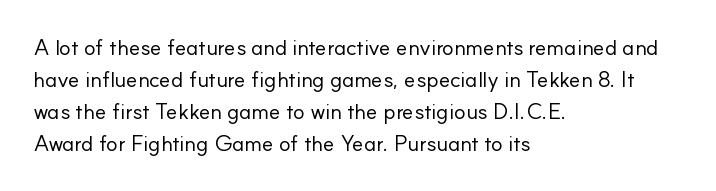
Q: Is the text bold? A: No.
Q: Is the text italic (slanted)? A: No, it is upright.
Q: Is the text underlined? A: No.
Q: How is the paragraph aligned? A: Left-aligned.
Q: Is the spacing between letters normal or unusually wide? A: Normal.
Q: Is the spacing between lines tight, normal or loose? A: Normal.
